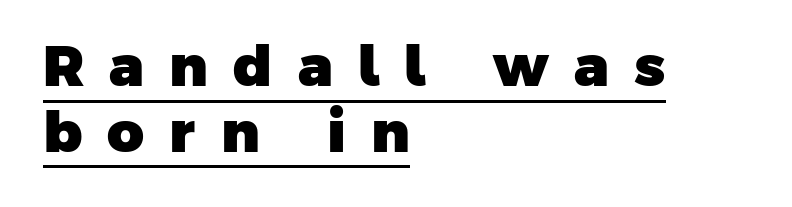
These characters rest on top of a visible drawn line. Honestly, the rows look squashed on top of each other. You could not count columns in this text — the font is proportionally spaced. Students, this is bold: see how much ink each stroke carries. Unlike a traditional serif, this face leaves its strokes unadorned.
